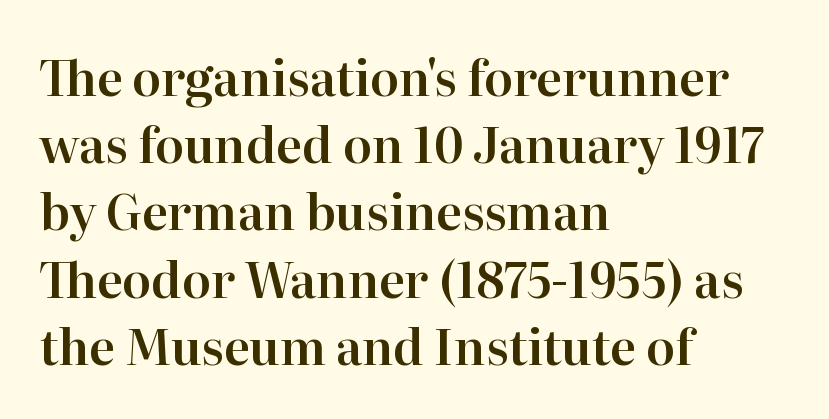
Here the glyphs are tracked normally, forming tight word shapes. One-word summary of the alignment: left. Font category for this specimen: serif. The letters advance in unequal steps, a hallmark of proportional type. Rendered with straight, roman letterforms. Words float on clear page, feet unadorned.
